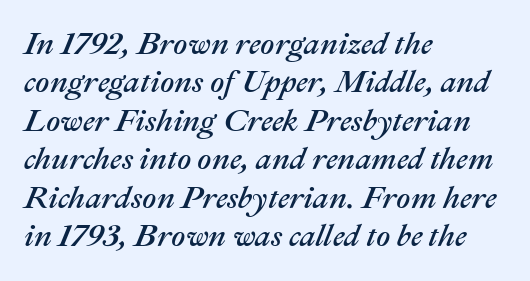
Typeset ragged right — the left edge is the straight one. The face used here is rendered with its standard letterfit. Do the characters align in a grid? No, the font is proportional. Every character sits at an angle, as italics do. Underlining? Definitely not there.
